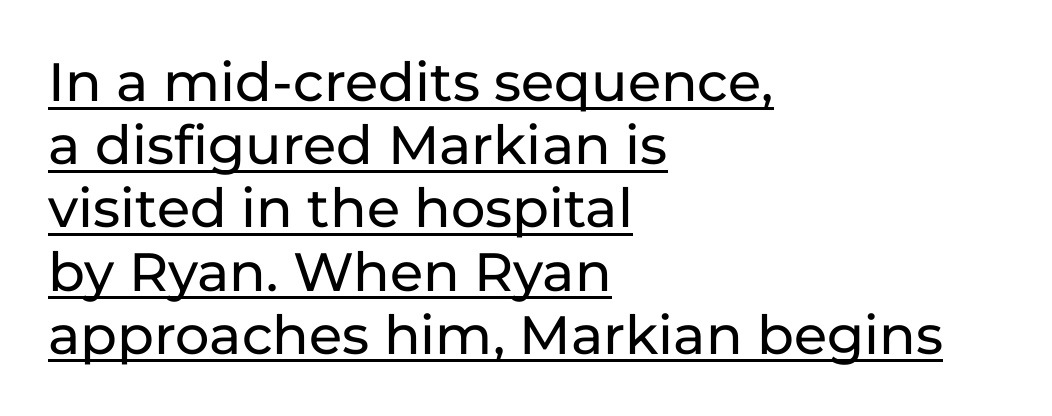
{"serif": "no", "italic": "no", "width": "normal", "stroke_contrast": "low", "x_height": "medium", "monospaced": "no", "underline": "yes", "align": "left", "line_spacing_ratio": 1.17, "letter_spacing": "normal", "letter_spacing_em": 0.0, "glyph_px": 54}
